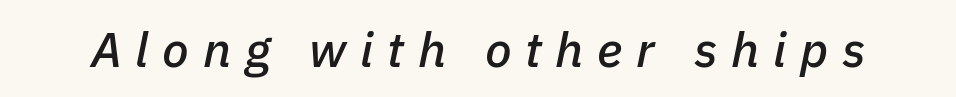
Q: Is the text italic (slanted)? A: Yes, it leans right by about 11 degrees.
Q: Is the text underlined? A: No.
Q: Is the spacing between letters normal or unusually wide? A: Unusually wide.
Q: Width (condensed, normal, or wide)? A: Normal.
Q: Stroke contrast? A: Low.
Q: x-height? A: Medium.
Q: Monospaced? A: No.
